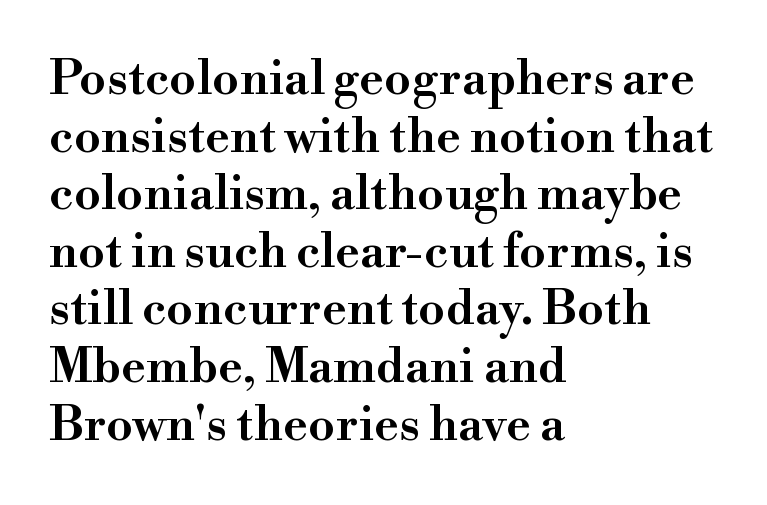
The image shows 48 px semibold serif type, upright; set left-aligned, line spacing 1.2x, normal letter spacing, not underlined; high stroke contrast and a small x-height.
